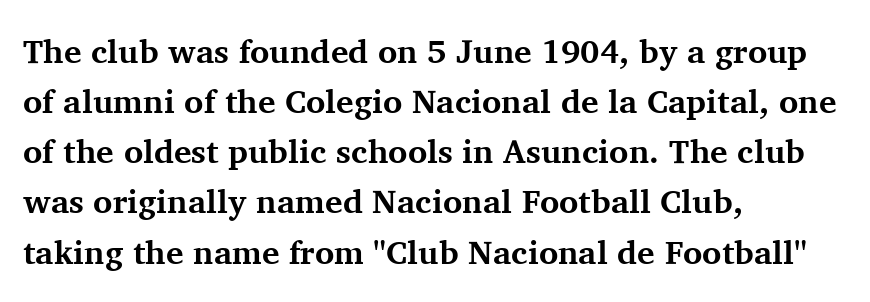
The image shows 33 px bold serif type, upright; set left-aligned, normal line spacing (1.52x), normal letter spacing, not underlined; medium stroke contrast and a medium x-height.
